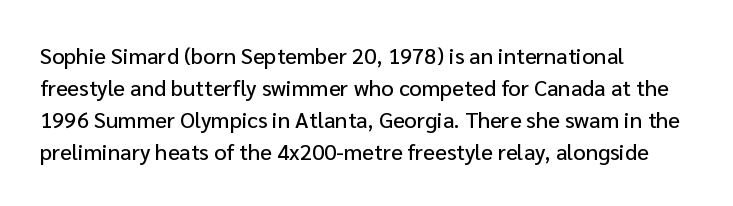
Left-aligned paragraph, ragged on the right. Rendered with straight, roman letterforms. Successive baselines arrive at the customary interval. Descenders are the only things crossing below the line. Is the letter spacing exaggerated? No — it looks like the ordinary default.
